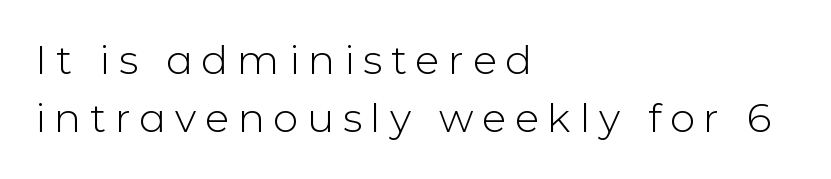
{"serif": "no", "italic": "no", "bold": "no", "weight": "light", "width": "normal", "stroke_contrast": "low", "x_height": "medium", "monospaced": "no", "underline": "no", "align": "left", "line_spacing": "normal", "line_spacing_ratio": 1.46, "letter_spacing": "wide", "letter_spacing_em": 0.22, "glyph_px": 40}
